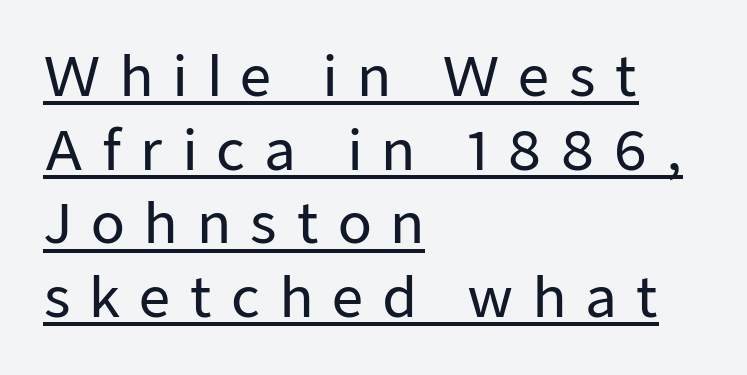
Q: Is the text italic (slanted)? A: No, it is upright.
Q: Is the typeface a serif or a sans-serif typeface? A: Sans-serif.
Q: Is the text underlined? A: Yes.
Q: How is the paragraph aligned? A: Left-aligned.
Q: Is the spacing between letters normal or unusually wide? A: Unusually wide.
Q: Is the spacing between lines tight, normal or loose? A: Normal.
Q: Width (condensed, normal, or wide)? A: Normal.
Q: Stroke contrast? A: Low.
Q: x-height? A: Medium.
Q: Monospaced? A: No.
